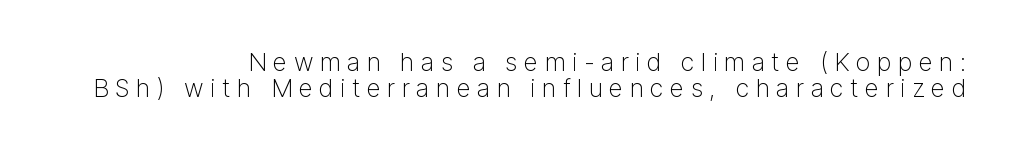
{"italic": "no", "bold": "no", "underline": "no", "align": "right", "line_spacing": "tight", "line_spacing_ratio": 1.06, "letter_spacing": "wide", "letter_spacing_em": 0.26, "glyph_px": 25}
